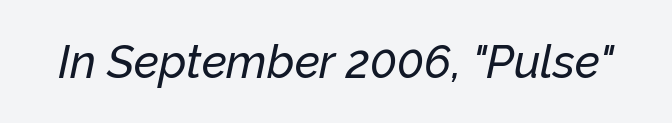
Think of a printed novel: that variable character pitch is what you see here. Only glyphs here, with clear space below each row. Designer's note — italics engaged. The letters sit at their default tracking, neither squeezed nor spread.
